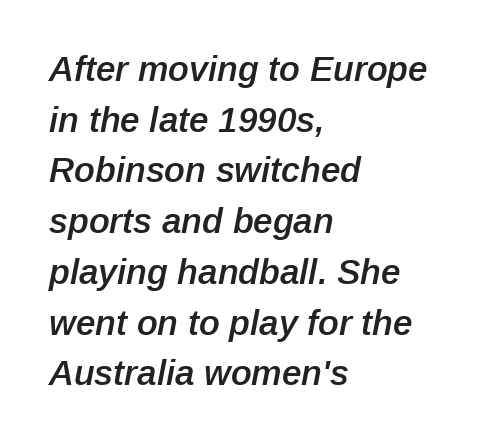
The letters are slanted; this is an italic face. Quick note: underline off. I'd describe the lettering as semibold — firm but not a full bold. What's the leading like? Ordinary, nothing unusual. Each line starts at the same left margin while the right side varies. The rendering keeps characters at their native spacing.
